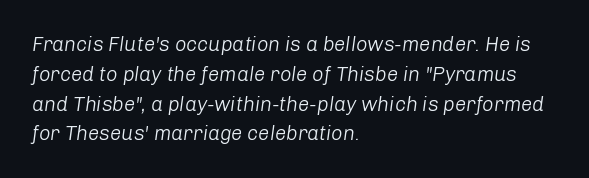
Is the block centered? No — it sits flush against the left margin. These glyphs show unthickened strokes, regular width or finer. In terms of letterspacing, this is plain default setting. The foot of each line stays bare and open. The designer left line spacing at the default.
